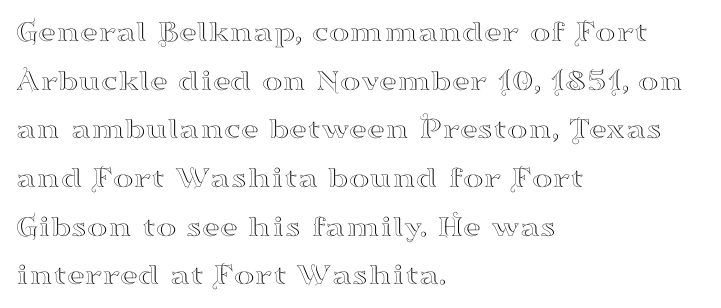
{"serif": "yes", "italic": "no", "width": "wide", "stroke_contrast": "high", "x_height": "small", "monospaced": "no", "underline": "no", "align": "left", "line_spacing": "normal", "line_spacing_ratio": 1.57, "letter_spacing": "normal", "letter_spacing_em": 0.0, "glyph_px": 31}
